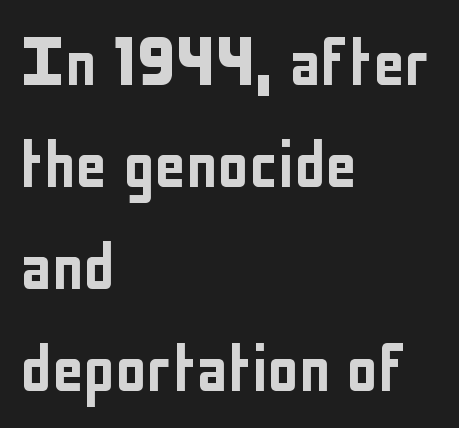
The image shows 79 px condensed sans-serif type, upright; set left-aligned, normal line spacing (1.29x), normal letter spacing, not underlined; low stroke contrast and a medium x-height.
